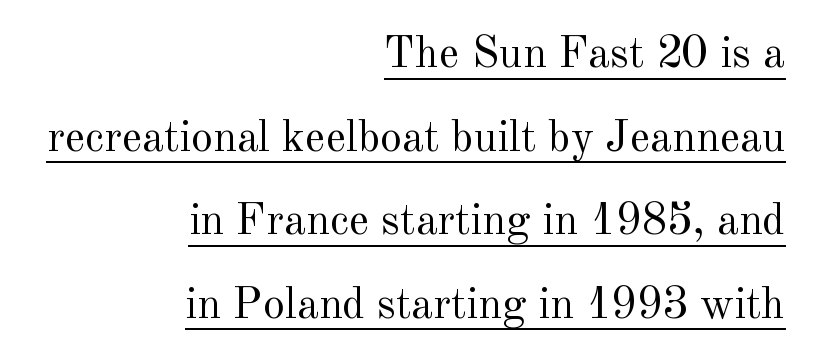
The image shows 44 px regular-weight serif type, upright; set right-aligned, loose line spacing (1.9x), normal letter spacing, underlined; a small x-height.
